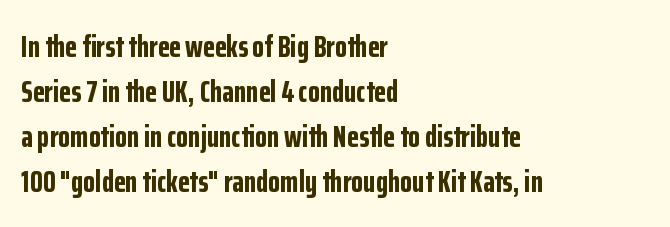
{"serif": "no", "italic": "no", "bold": "yes", "weight": "bold", "width": "condensed", "stroke_contrast": "low", "x_height": "medium", "monospaced": "no", "underline": "no", "align": "left", "line_spacing": "normal", "line_spacing_ratio": 1.45, "letter_spacing": "normal", "letter_spacing_em": 0.0, "glyph_px": 31}
